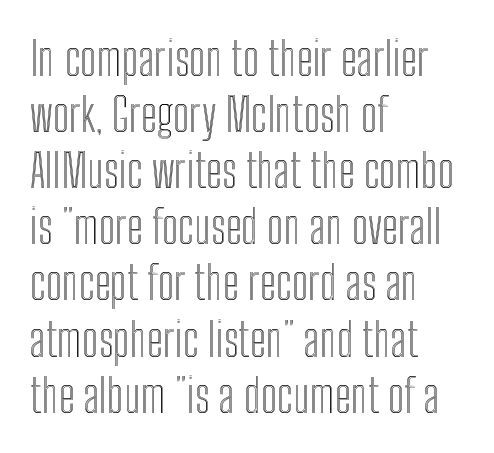
Q: Is the text italic (slanted)? A: No, it is upright.
Q: Is the text underlined? A: No.
Q: How is the paragraph aligned? A: Left-aligned.
Q: Is the spacing between letters normal or unusually wide? A: Normal.
Q: Width (condensed, normal, or wide)? A: Condensed.
Q: x-height? A: Medium.
Q: Monospaced? A: No.
